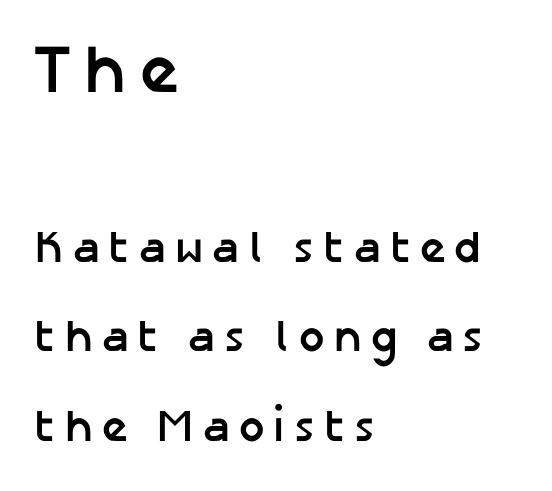
{"serif": "no", "italic": "no", "bold": "yes", "weight": "semibold", "width": "normal", "stroke_contrast": "low", "x_height": "medium", "monospaced": "no", "underline": "no", "align": "left", "line_spacing": "loose", "line_spacing_ratio": 1.99, "letter_spacing": "wide", "letter_spacing_em": 0.2, "larger_block": "first", "size_ratio": 1.51, "glyph_px": 68}
